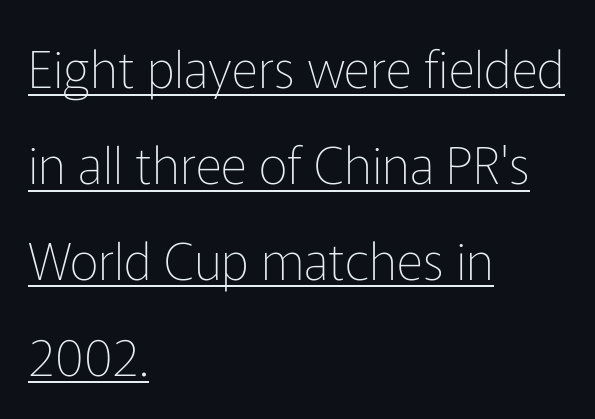
Q: Is the text bold? A: No.
Q: Is the text italic (slanted)? A: No, it is upright.
Q: Is the typeface a serif or a sans-serif typeface? A: Sans-serif.
Q: Is the text underlined? A: Yes.
Q: How is the paragraph aligned? A: Left-aligned.
Q: Is the spacing between letters normal or unusually wide? A: Normal.
Q: Width (condensed, normal, or wide)? A: Normal.
Q: Stroke contrast? A: Low.
Q: x-height? A: Medium.
Q: Monospaced? A: No.
